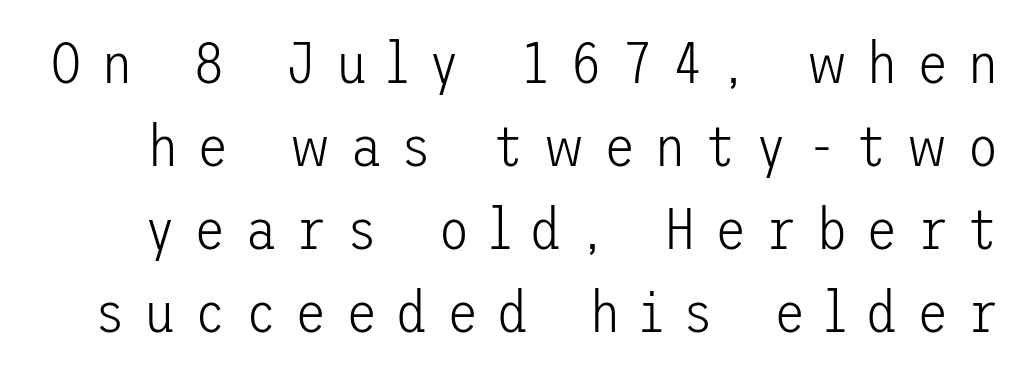
Q: Is the text bold? A: No.
Q: Is the text italic (slanted)? A: No, it is upright.
Q: Is the typeface a serif or a sans-serif typeface? A: Sans-serif.
Q: Is the text underlined? A: No.
Q: Is the spacing between letters normal or unusually wide? A: Unusually wide.
Q: Is the spacing between lines tight, normal or loose? A: Normal.
Q: Width (condensed, normal, or wide)? A: Normal.
Q: Stroke contrast? A: Low.
Q: x-height? A: Medium.
